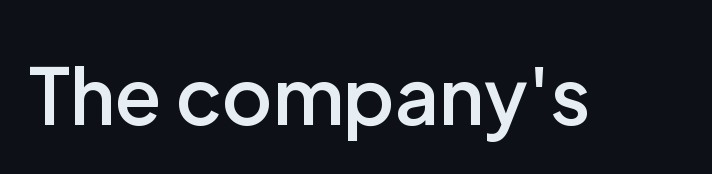
The image shows 77 px semibold sans-serif type, upright; set normal letter spacing, not underlined; low stroke contrast and a medium x-height.
